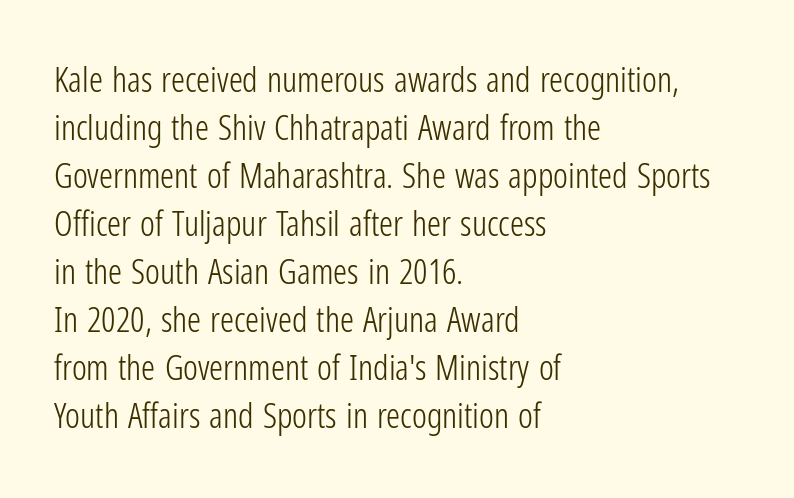
Q: Is the text bold? A: No.
Q: Is the text italic (slanted)? A: No, it is upright.
Q: Is the typeface a serif or a sans-serif typeface? A: Sans-serif.
Q: Is the text underlined? A: No.
Q: How is the paragraph aligned? A: Left-aligned.
Q: Is the spacing between letters normal or unusually wide? A: Normal.
Q: Is the spacing between lines tight, normal or loose? A: Normal.
Q: Width (condensed, normal, or wide)? A: Condensed.
Q: Stroke contrast? A: Low.
Q: x-height? A: Medium.
Q: Monospaced? A: No.
